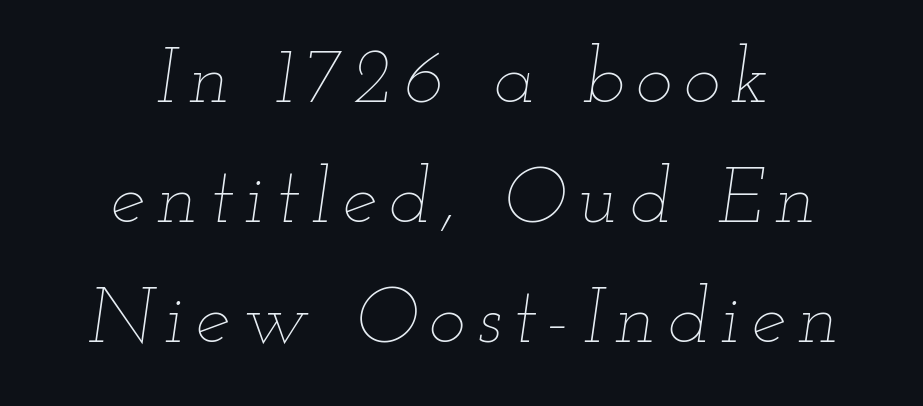
{"italic": "yes", "lean": "right", "slant_degrees": 12, "bold": "no", "weight": "thin", "width": "wide", "stroke_contrast": "low", "x_height": "small", "monospaced": "no", "underline": "no", "align": "center", "line_spacing": "normal", "line_spacing_ratio": 1.54, "glyph_px": 78}
